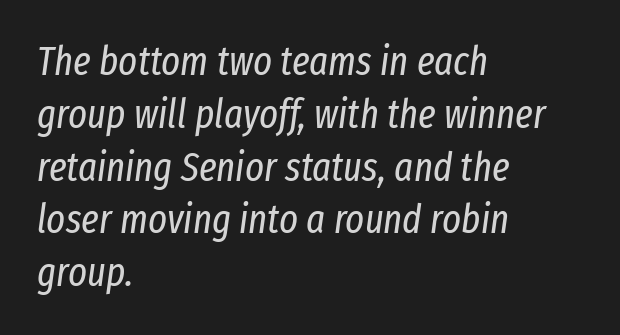
{"italic": "yes", "lean": "right", "slant_degrees": 8, "bold": "no", "weight": "regular", "width": "condensed", "stroke_contrast": "low", "x_height": "medium", "monospaced": "no", "underline": "no", "align": "left", "line_spacing": "normal", "line_spacing_ratio": 1.32, "letter_spacing": "normal", "letter_spacing_em": 0.0, "glyph_px": 40}
